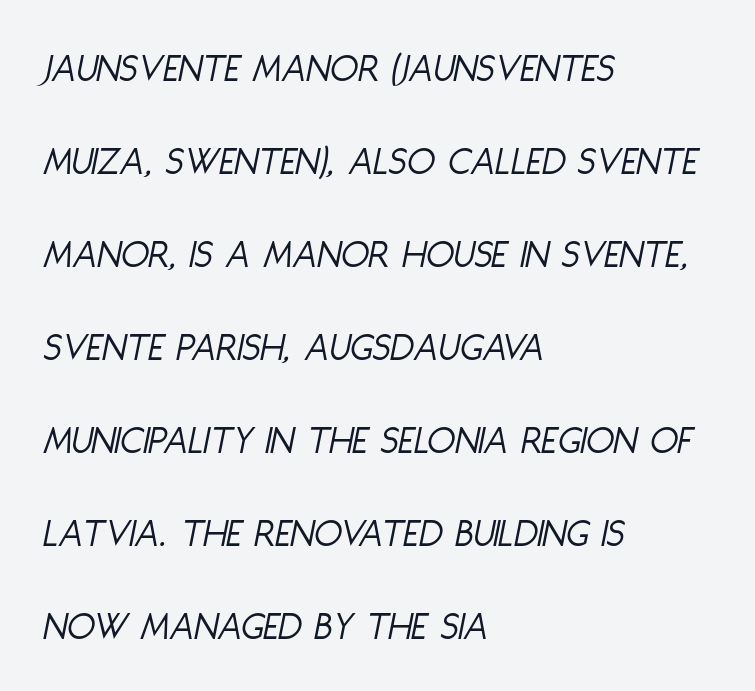
The image shows 41 px light, condensed type, italic (leaning right); set left-aligned, loose line spacing (2.27x), normal letter spacing, not underlined; low stroke contrast and a large x-height.
